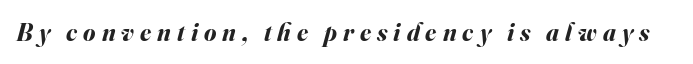
Q: Is the text bold? A: Yes.
Q: Is the text italic (slanted)? A: Yes, it leans right by about 16 degrees.
Q: Is the text underlined? A: No.
Q: Is the spacing between letters normal or unusually wide? A: Unusually wide.
